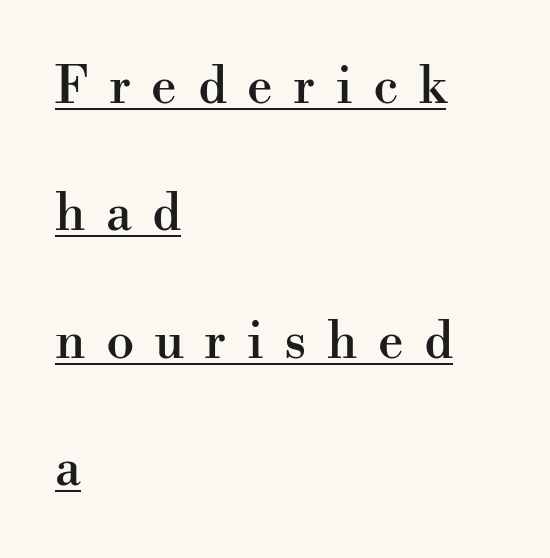
Spacing between characters has been opened up far beyond the box default. A typesetter would call this proportional, since set widths differ per character. Glance below the letters and you will spot a drawn line. Which margin do the lines hug? The left one — the right edge is uneven. This is serif lettering, the kind often seen in printed books.
